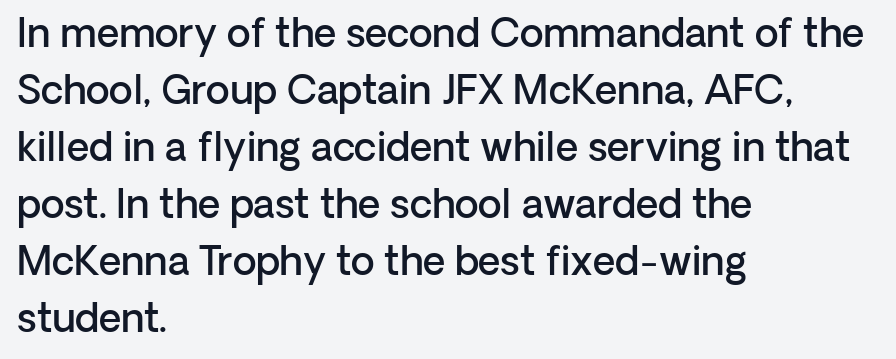
{"serif": "no", "italic": "no", "bold": "semi", "weight": "semibold", "width": "normal", "stroke_contrast": "low", "x_height": "medium", "monospaced": "no", "underline": "no", "align": "left", "line_spacing": "normal", "line_spacing_ratio": 1.46, "letter_spacing": "normal", "letter_spacing_em": 0.0, "glyph_px": 39}
